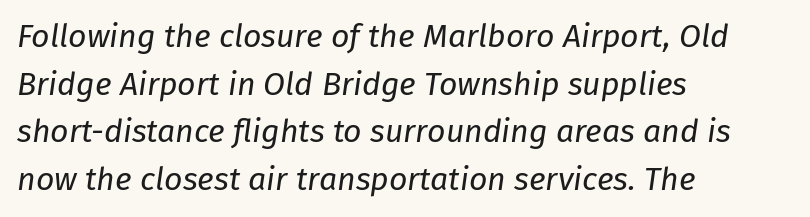
Q: Is the text bold? A: No.
Q: Is the text italic (slanted)? A: Yes, it leans right by about 8 degrees.
Q: Is the text underlined? A: No.
Q: How is the paragraph aligned? A: Left-aligned.
Q: Is the spacing between letters normal or unusually wide? A: Normal.
Q: Is the spacing between lines tight, normal or loose? A: Normal.
Q: Width (condensed, normal, or wide)? A: Normal.
Q: Stroke contrast? A: Low.
Q: x-height? A: Medium.
Q: Monospaced? A: No.
